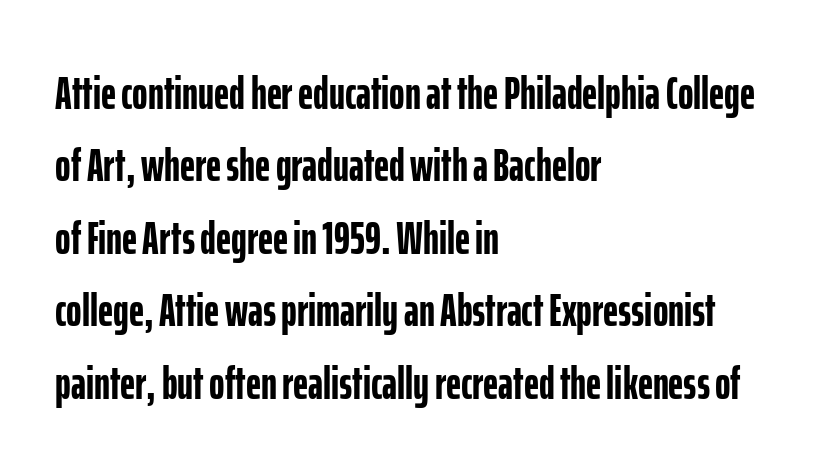
{"serif": "no", "italic": "no", "bold": "yes", "weight": "semibold", "width": "condensed", "stroke_contrast": "low", "x_height": "medium", "monospaced": "no", "underline": "no", "align": "left", "line_spacing": "normal", "line_spacing_ratio": 1.54, "letter_spacing": "normal", "letter_spacing_em": 0.0, "glyph_px": 47}
